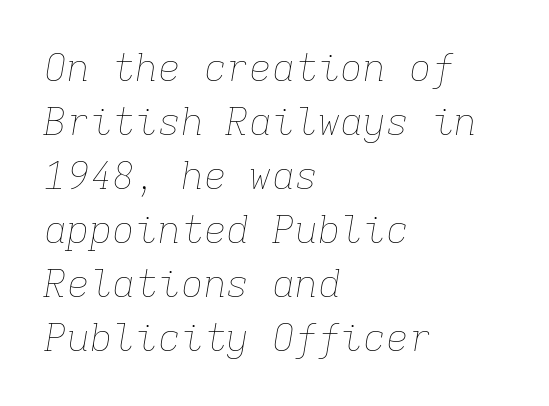
Q: Is the text bold? A: No.
Q: Is the text italic (slanted)? A: Yes, it leans right by about 9 degrees.
Q: Is the text underlined? A: No.
Q: How is the paragraph aligned? A: Left-aligned.
Q: Is the spacing between letters normal or unusually wide? A: Normal.
Q: Is the spacing between lines tight, normal or loose? A: Normal.
Q: Width (condensed, normal, or wide)? A: Normal.
Q: Stroke contrast? A: Low.
Q: x-height? A: Medium.
Q: Monospaced? A: Yes.
